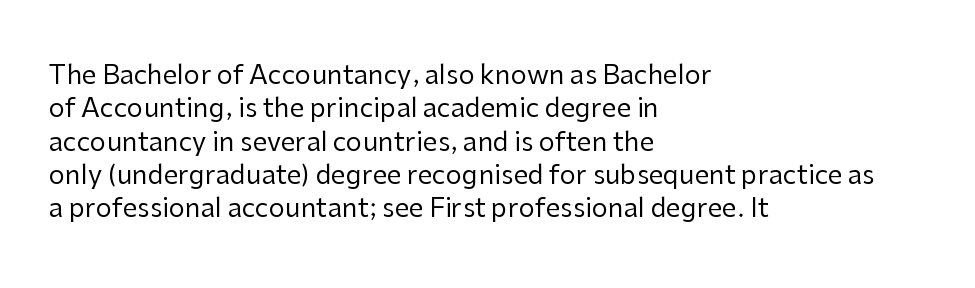
{"italic": "no", "bold": "no", "underline": "no", "align": "left", "line_spacing": "normal", "line_spacing_ratio": 1.28, "letter_spacing": "normal", "letter_spacing_em": 0.0, "glyph_px": 26}
